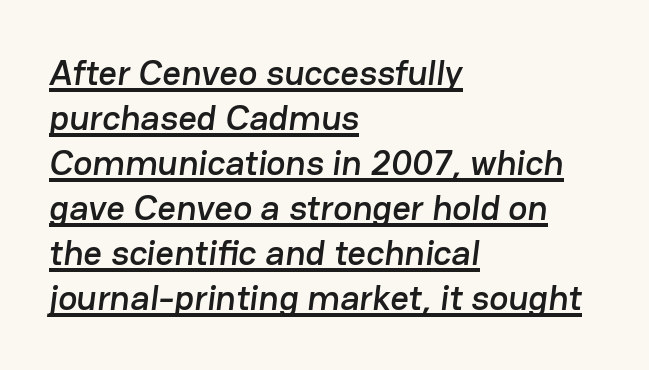
Q: Is the typeface a serif or a sans-serif typeface? A: Sans-serif.
Q: Is the text underlined? A: Yes.
Q: How is the paragraph aligned? A: Left-aligned.
Q: Is the spacing between letters normal or unusually wide? A: Normal.
Q: Is the spacing between lines tight, normal or loose? A: Normal.
Q: Width (condensed, normal, or wide)? A: Normal.
Q: Stroke contrast? A: Low.
Q: x-height? A: Medium.
Q: Monospaced? A: No.
